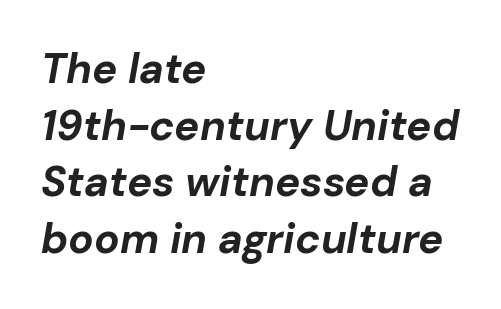
Is the letter spacing exaggerated? No — it looks like the ordinary default. In terms of posture, this sample is oblique. These lines are set flush left with a ragged right edge. Quick note: interline space is typical.
